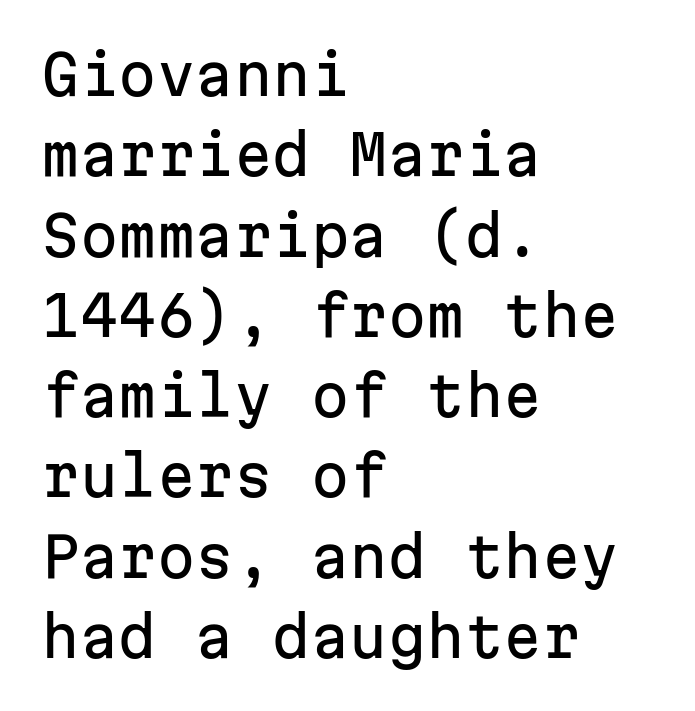
{"serif": "no", "italic": "no", "width": "normal", "stroke_contrast": "low", "x_height": "medium", "monospaced": "yes", "underline": "no", "align": "left", "line_spacing": "normal", "line_spacing_ratio": 1.46, "letter_spacing": "normal", "letter_spacing_em": 0.0, "glyph_px": 55}
